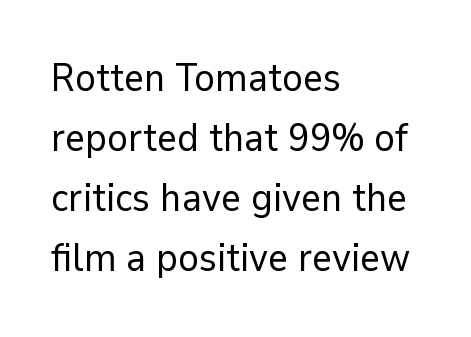
Compared with a typical body face, this is equally light or lighter still. Bare-footed words on every line. Note the varied advance widths — an 'i' is clearly narrower than an 'm'. In terms of leading, this rendering sits right in the middle.
